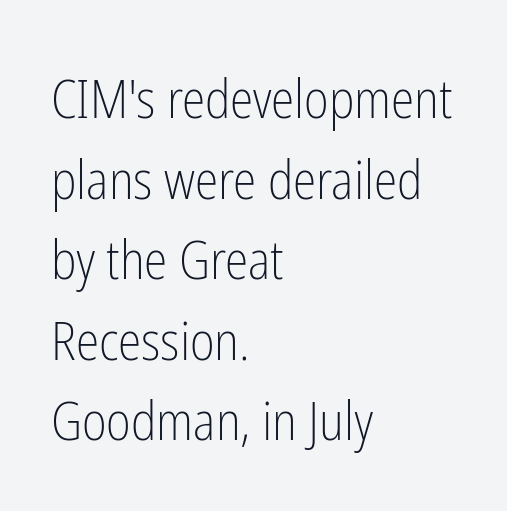
{"serif": "no", "italic": "no", "bold": "no", "weight": "light", "width": "condensed", "stroke_contrast": "low", "x_height": "medium", "monospaced": "no", "underline": "no", "align": "left", "line_spacing": "normal", "line_spacing_ratio": 1.52, "letter_spacing": "normal", "letter_spacing_em": 0.0, "glyph_px": 53}
